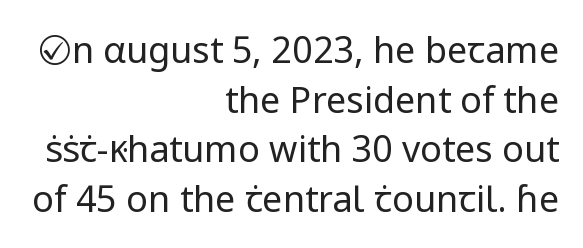
Q: Is the text bold? A: No.
Q: Is the text italic (slanted)? A: No, it is upright.
Q: Is the typeface a serif or a sans-serif typeface? A: Sans-serif.
Q: Is the text underlined? A: No.
Q: How is the paragraph aligned? A: Right-aligned.
Q: Is the spacing between letters normal or unusually wide? A: Normal.
Q: Is the spacing between lines tight, normal or loose? A: Normal.
Q: Width (condensed, normal, or wide)? A: Normal.
Q: Stroke contrast? A: Low.
Q: x-height? A: Medium.
Q: Monospaced? A: No.
